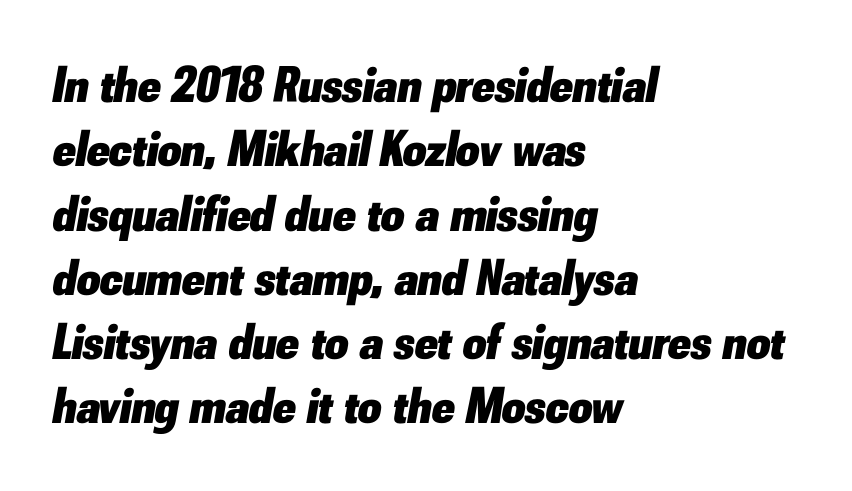
Beneath every word, the page is bare. The line texture is even and compact thanks to regular tracking. The passage shown is typed in a proportional face where columns would drift. All the whitespace from short lines collects on the right.
